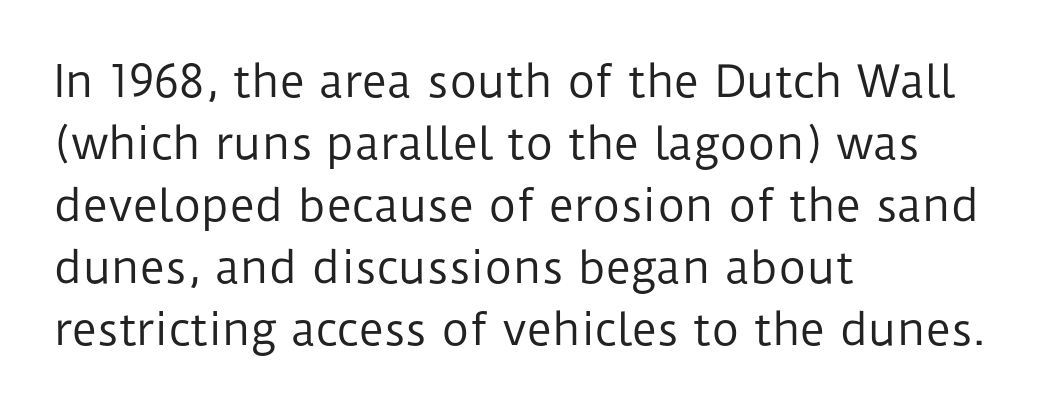
Alignment: flush left. Letters have the restrained weight of plain body copy at most. Whoever set this chose a conventional vertical rhythm. Unlike italic type, these characters show no tilt at all. The passage shown is typed in a proportional face where columns would drift. Descenders are the only things crossing below the line.
